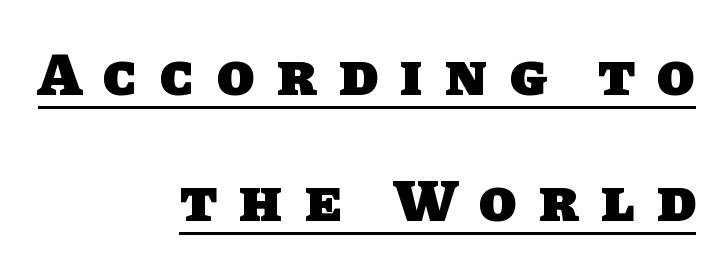
{"serif": "no", "bold": "yes", "weight": "heavy", "width": "normal", "stroke_contrast": "low", "x_height": "large", "monospaced": "no", "underline": "yes", "align": "right", "line_spacing": "loose", "line_spacing_ratio": 2.06, "letter_spacing": "wide", "letter_spacing_em": 0.37, "glyph_px": 61}
